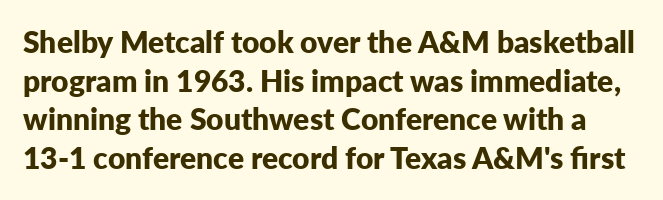
Q: Is the text bold? A: Yes.
Q: Is the text italic (slanted)? A: No, it is upright.
Q: Is the typeface a serif or a sans-serif typeface? A: Sans-serif.
Q: Is the text underlined? A: No.
Q: Is the spacing between letters normal or unusually wide? A: Normal.
Q: Is the spacing between lines tight, normal or loose? A: Normal.
Q: Width (condensed, normal, or wide)? A: Normal.
Q: Stroke contrast? A: Low.
Q: x-height? A: Medium.
Q: Monospaced? A: No.
